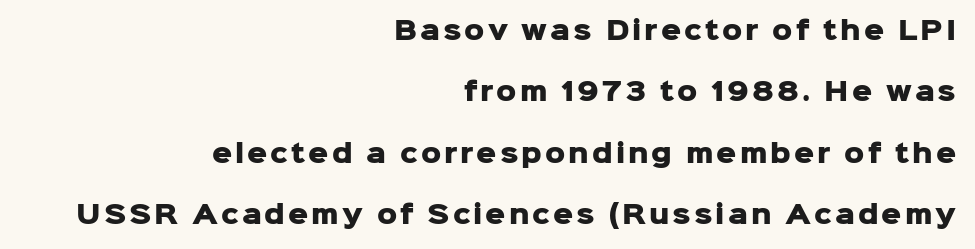
Letters rest on an invisible, unmarked baseline. Does the leading feel generous? Absolutely, it's lavish. If you drew a line through each stem, it would be perfectly vertical. The typesetting leans heavy: a genuine bold. Which margin do the lines hug? The right one — the left edge is uneven.
